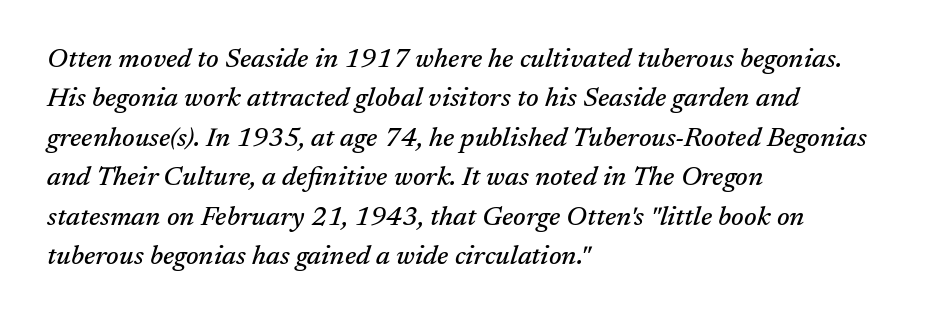
Q: Is the text italic (slanted)? A: Yes, it leans right by about 17 degrees.
Q: Is the text underlined? A: No.
Q: How is the paragraph aligned? A: Left-aligned.
Q: Is the spacing between letters normal or unusually wide? A: Normal.
Q: Is the spacing between lines tight, normal or loose? A: Normal.
